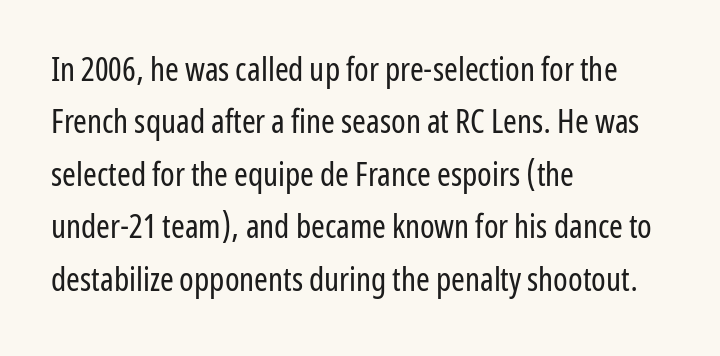
The image shows 33 px regular-weight, condensed sans-serif type, upright; set left-aligned, normal line spacing (1.59x), normal letter spacing, not underlined; low stroke contrast and a medium x-height.
